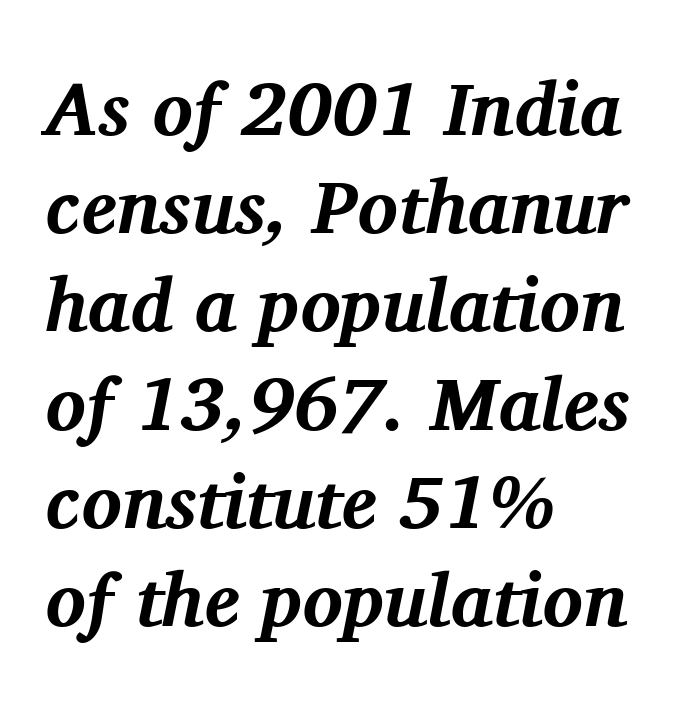
{"serif": "yes", "italic": "yes", "lean": "right", "slant_degrees": 11, "bold": "yes", "weight": "bold", "width": "normal", "stroke_contrast": "medium", "x_height": "medium", "monospaced": "no", "underline": "no", "align": "left", "line_spacing": "normal", "line_spacing_ratio": 1.31, "letter_spacing": "normal", "letter_spacing_em": 0.0, "glyph_px": 75}
